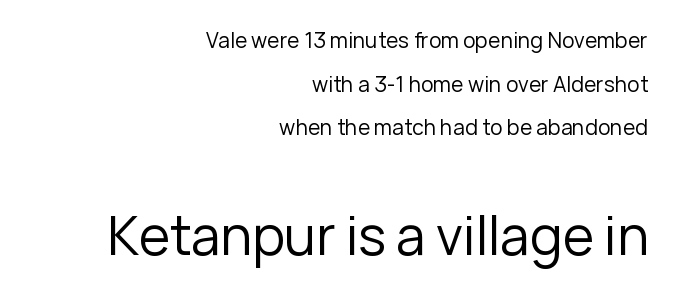
Q: Is the text bold? A: No.
Q: Is the text italic (slanted)? A: No, it is upright.
Q: Is the typeface a serif or a sans-serif typeface? A: Sans-serif.
Q: Is the text underlined? A: No.
Q: How is the paragraph aligned? A: Right-aligned.
Q: Is the spacing between letters normal or unusually wide? A: Normal.
Q: Is the spacing between lines tight, normal or loose? A: Loose.
Q: Which block of text is set in a larger size, the first (top) or the second (bottom)? A: The second (bottom) one.
Q: Width (condensed, normal, or wide)? A: Normal.
Q: Stroke contrast? A: Low.
Q: x-height? A: Medium.
Q: Monospaced? A: No.
